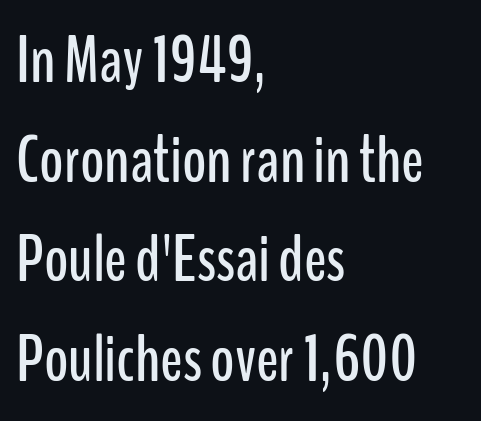
Q: Is the text italic (slanted)? A: No, it is upright.
Q: Is the typeface a serif or a sans-serif typeface? A: Sans-serif.
Q: Is the text underlined? A: No.
Q: How is the paragraph aligned? A: Left-aligned.
Q: Is the spacing between letters normal or unusually wide? A: Normal.
Q: Is the spacing between lines tight, normal or loose? A: Normal.
Q: Width (condensed, normal, or wide)? A: Condensed.
Q: Stroke contrast? A: Low.
Q: x-height? A: Medium.
Q: Monospaced? A: No.
